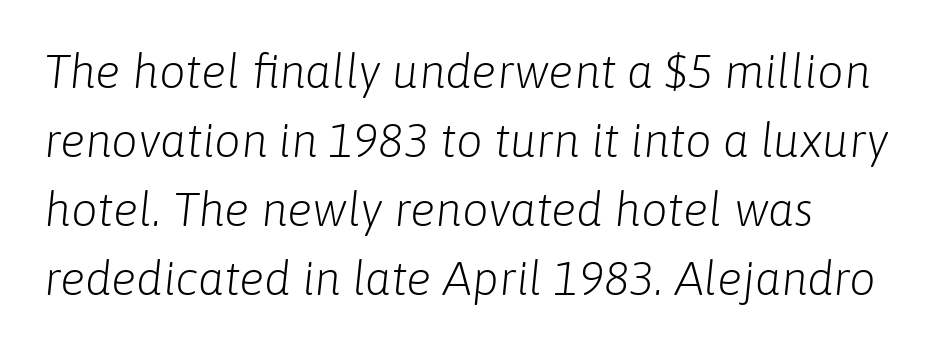
Nobody touched the tracking dial on this one. This is not heavy type; no bold has been used. Beneath every word, the page is bare. Here the designer chose a conventional face with non-uniform glyph widths. A student would call this left alignment; a typographer would say flush left, rag right. Normally led — the rows are evenly, conventionally spaced.
